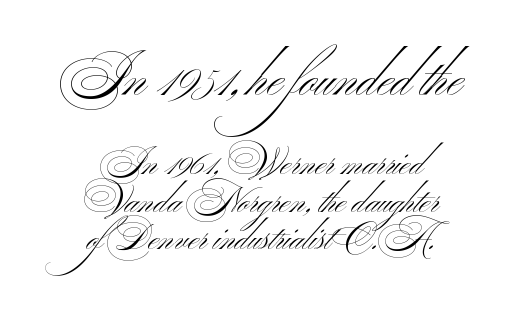
Q: Is the text bold? A: No.
Q: Is the typeface a serif or a sans-serif typeface? A: Sans-serif.
Q: Is the text underlined? A: No.
Q: How is the paragraph aligned? A: Centered.
Q: Is the spacing between letters normal or unusually wide? A: Normal.
Q: Is the spacing between lines tight, normal or loose? A: Tight.
Q: Which block of text is set in a larger size, the first (top) or the second (bottom)? A: The first (top) one.
Q: Width (condensed, normal, or wide)? A: Wide.
Q: Stroke contrast? A: Medium.
Q: x-height? A: Small.
Q: Monospaced? A: No.
